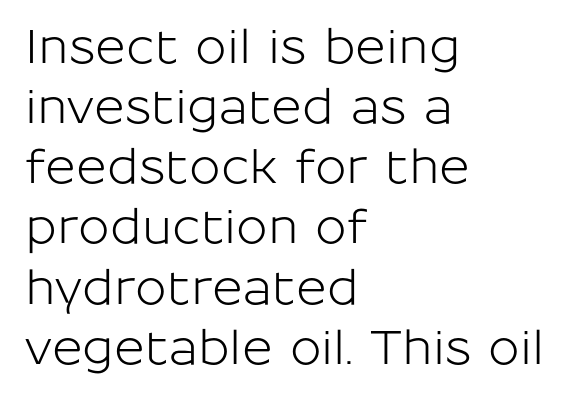
Q: Is the text italic (slanted)? A: No, it is upright.
Q: Is the typeface a serif or a sans-serif typeface? A: Sans-serif.
Q: Is the text underlined? A: No.
Q: How is the paragraph aligned? A: Left-aligned.
Q: Is the spacing between letters normal or unusually wide? A: Normal.
Q: Is the spacing between lines tight, normal or loose? A: Normal.
Q: Width (condensed, normal, or wide)? A: Normal.
Q: Stroke contrast? A: Low.
Q: x-height? A: Medium.
Q: Monospaced? A: No.
